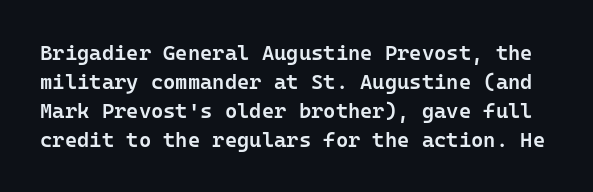
{"italic": "no", "bold": "semi", "underline": "no", "line_spacing": "normal", "line_spacing_ratio": 1.38, "letter_spacing": "normal", "letter_spacing_em": 0.0, "glyph_px": 21}
